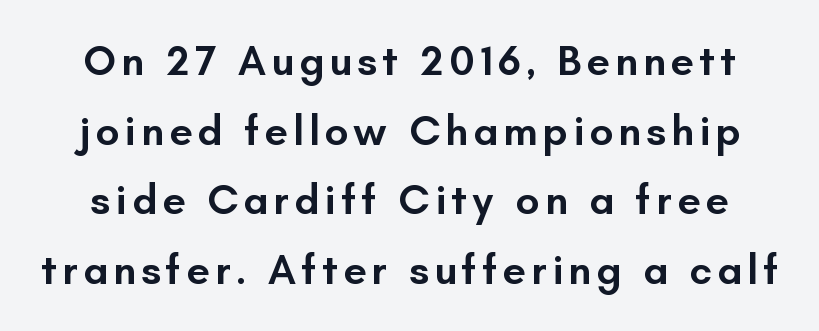
{"serif": "no", "italic": "no", "bold": "semi", "weight": "semibold", "width": "normal", "stroke_contrast": "low", "x_height": "small", "monospaced": "no", "underline": "no", "line_spacing": "normal", "line_spacing_ratio": 1.66, "glyph_px": 42}
